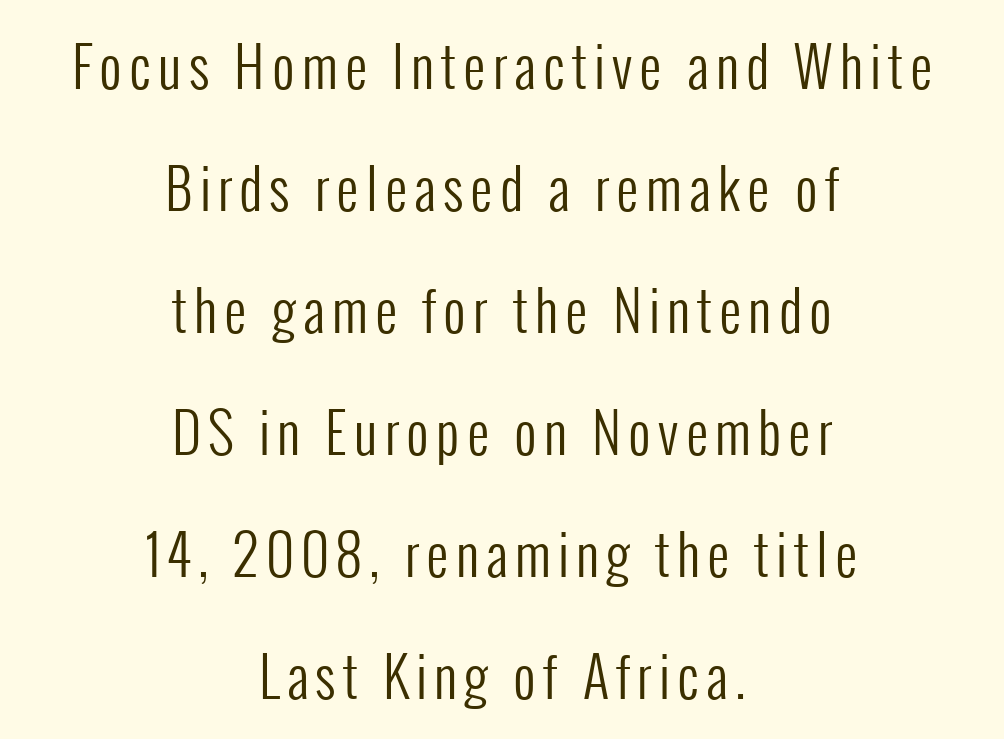
{"serif": "no", "italic": "no", "bold": "no", "weight": "regular", "width": "condensed", "stroke_contrast": "low", "x_height": "medium", "monospaced": "no", "underline": "no", "align": "center", "line_spacing": "loose", "line_spacing_ratio": 2.22, "glyph_px": 55}
